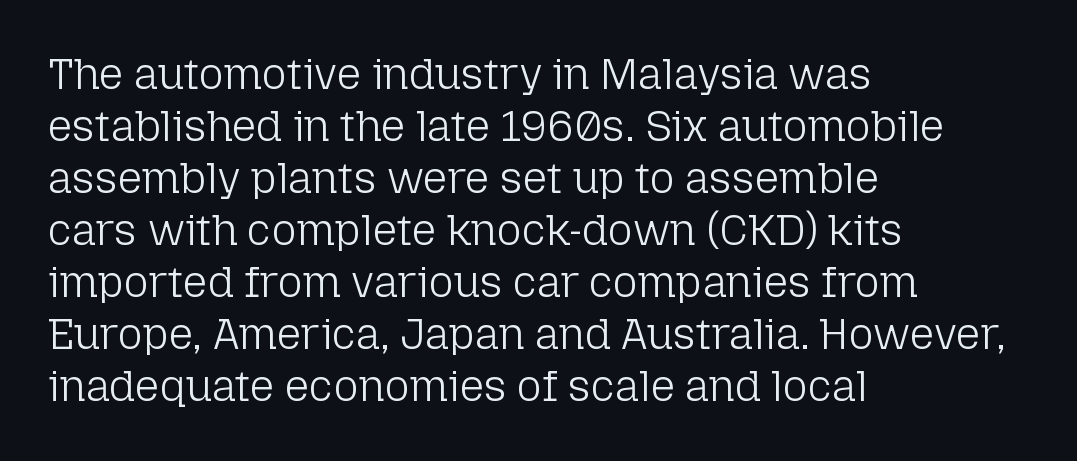
A typesetter would label this face a sans. Does extra space separate the letters? No, they use regular spacing. Casual observation: everything's shoved over to the left. Honestly, there is no underline to notice here at all.
